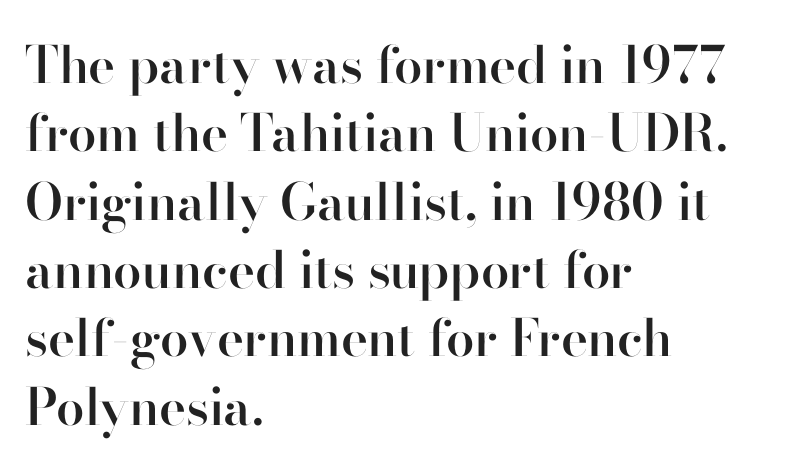
Q: Is the text bold? A: Semi-bold.
Q: Is the text italic (slanted)? A: No, it is upright.
Q: Is the typeface a serif or a sans-serif typeface? A: Sans-serif.
Q: Is the text underlined? A: No.
Q: How is the paragraph aligned? A: Left-aligned.
Q: Is the spacing between letters normal or unusually wide? A: Normal.
Q: Is the spacing between lines tight, normal or loose? A: Normal.
Q: Width (condensed, normal, or wide)? A: Normal.
Q: Stroke contrast? A: High.
Q: x-height? A: Small.
Q: Monospaced? A: No.
